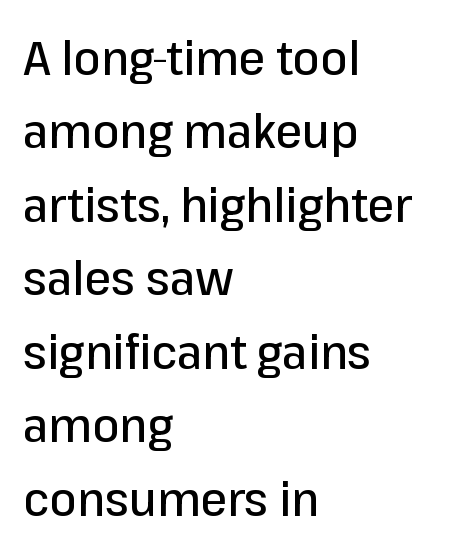
Is the letter spacing exaggerated? No — it looks like the ordinary default. One glance says typical: line gaps are just what's usual. The letters advance in unequal steps, a hallmark of proportional type. Classification — sans serif. The area under the type is left untouched. It's the straight-up-and-down kind of type.
